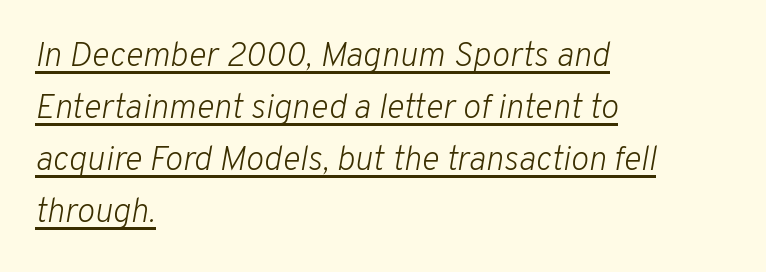
This sample has the flowing, uneven cadence of proportional lettering. Designer's note — italics engaged. Is there an underline? Yes — a line sits under the letters. Unbolded letterforms with no extra heft.
